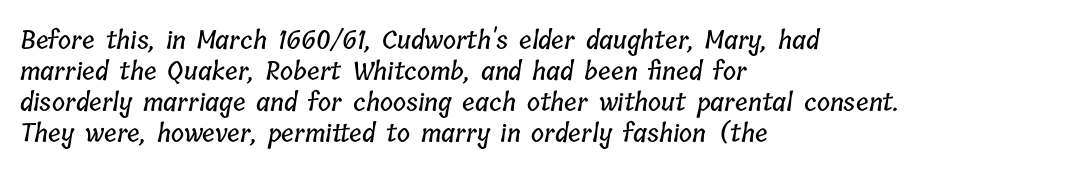
The image shows 25 px text type; set left-aligned, line spacing 1.24x, normal letter spacing, not underlined.
